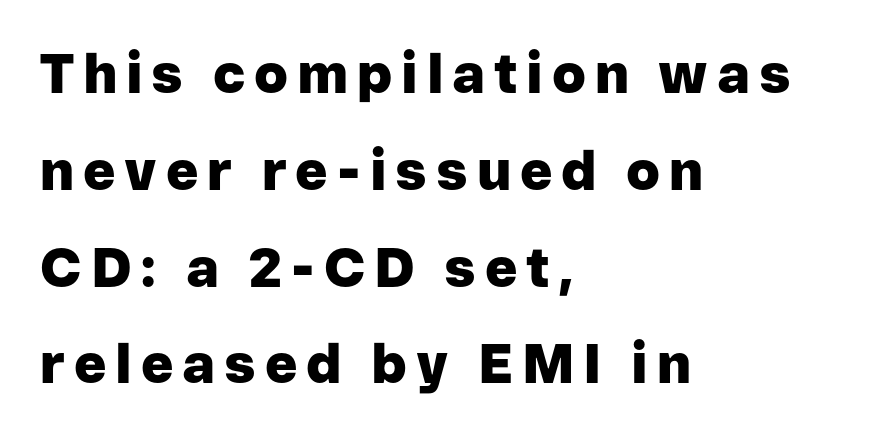
The image shows 55 px heavy sans-serif type, upright; set left-aligned, line spacing 1.76x, not underlined; low stroke contrast and a medium x-height.
